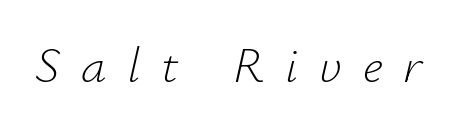
Q: Is the text bold? A: No.
Q: Is the text italic (slanted)? A: Yes, it leans right by about 12 degrees.
Q: Is the text underlined? A: No.
Q: Is the spacing between letters normal or unusually wide? A: Unusually wide.
Q: Width (condensed, normal, or wide)? A: Normal.
Q: Stroke contrast? A: Low.
Q: x-height? A: Small.
Q: Monospaced? A: No.
